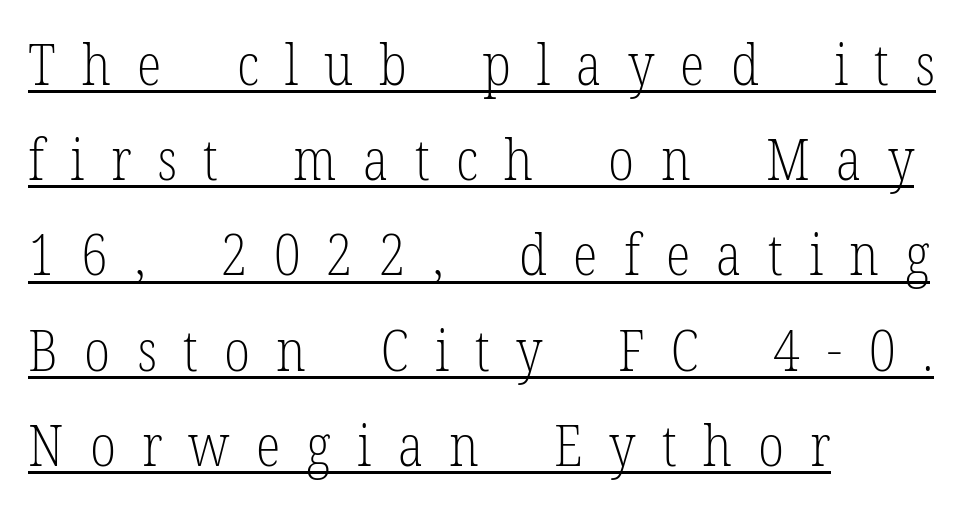
Students, observe: this is what conventionally led text looks like. The lettering stays uniformly vertical, giving the passage a roman look. Weight: not bold — regular or lighter. The tracking jumps out immediately: characters are airy and widely separated.
